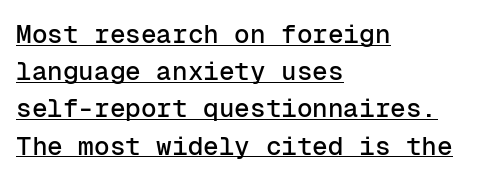
The image shows 26 px text type, upright; set left-aligned, normal line spacing (1.43x), normal letter spacing, underlined.
